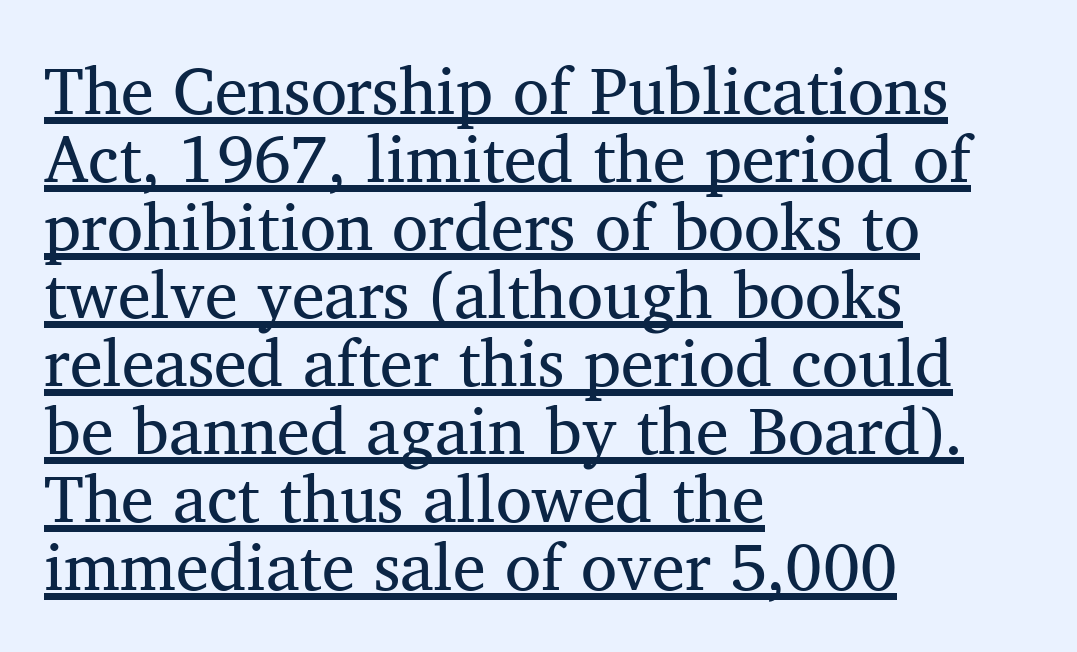
Q: Is the text bold? A: No.
Q: Is the text italic (slanted)? A: No, it is upright.
Q: Is the typeface a serif or a sans-serif typeface? A: Serif.
Q: Is the text underlined? A: Yes.
Q: How is the paragraph aligned? A: Left-aligned.
Q: Is the spacing between letters normal or unusually wide? A: Normal.
Q: Is the spacing between lines tight, normal or loose? A: Tight.
Q: Width (condensed, normal, or wide)? A: Normal.
Q: Stroke contrast? A: Medium.
Q: x-height? A: Medium.
Q: Monospaced? A: No.
